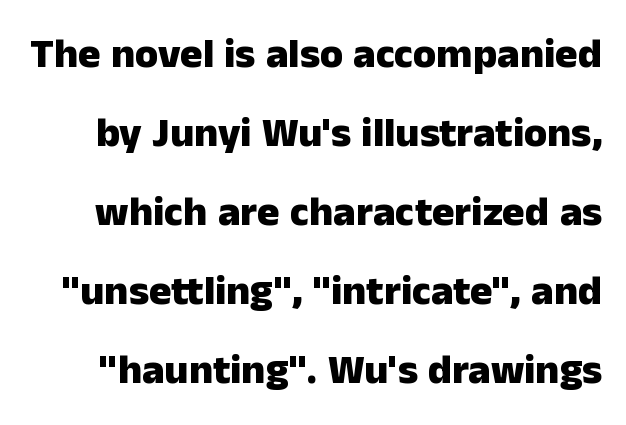
Q: Is the text bold? A: Yes.
Q: Is the text italic (slanted)? A: No, it is upright.
Q: Is the typeface a serif or a sans-serif typeface? A: Sans-serif.
Q: Is the text underlined? A: No.
Q: Is the spacing between letters normal or unusually wide? A: Normal.
Q: Width (condensed, normal, or wide)? A: Normal.
Q: Stroke contrast? A: Low.
Q: x-height? A: Medium.
Q: Monospaced? A: No.
